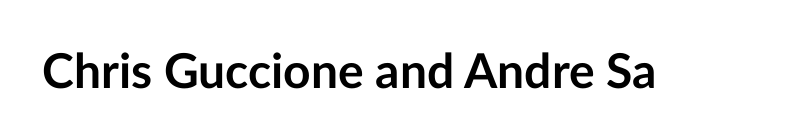
Q: Is the text bold? A: Yes.
Q: Is the text italic (slanted)? A: No, it is upright.
Q: Is the typeface a serif or a sans-serif typeface? A: Sans-serif.
Q: Is the text underlined? A: No.
Q: Is the spacing between letters normal or unusually wide? A: Normal.
Q: Width (condensed, normal, or wide)? A: Normal.
Q: Stroke contrast? A: Low.
Q: x-height? A: Medium.
Q: Monospaced? A: No.
